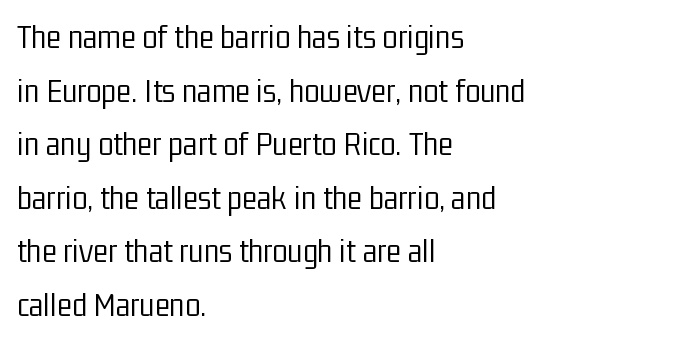
Q: Is the text bold? A: No.
Q: Is the text italic (slanted)? A: No, it is upright.
Q: Is the typeface a serif or a sans-serif typeface? A: Sans-serif.
Q: Is the text underlined? A: No.
Q: How is the paragraph aligned? A: Left-aligned.
Q: Is the spacing between letters normal or unusually wide? A: Normal.
Q: Is the spacing between lines tight, normal or loose? A: Normal.
Q: Width (condensed, normal, or wide)? A: Condensed.
Q: Stroke contrast? A: Low.
Q: x-height? A: Medium.
Q: Monospaced? A: No.
